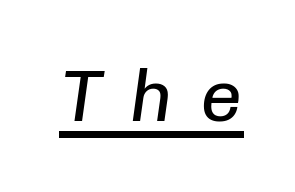
Q: Is the text bold? A: No.
Q: Is the text italic (slanted)? A: Yes, it leans right by about 8 degrees.
Q: Is the text underlined? A: Yes.
Q: Is the spacing between letters normal or unusually wide? A: Unusually wide.
Q: Width (condensed, normal, or wide)? A: Normal.
Q: Stroke contrast? A: Low.
Q: x-height? A: Medium.
Q: Monospaced? A: Yes.
